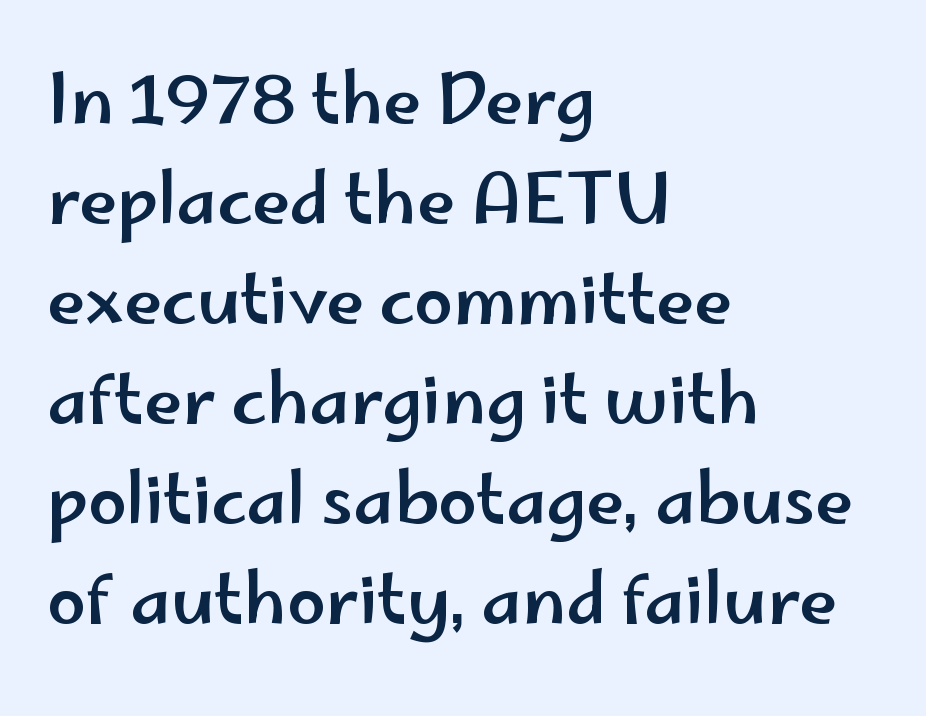
The baseline area is clear. The rendering keeps characters at their native spacing. This sample uses an upright cut, with every glyph sitting square on the baseline. A normal amount of white space separates one row of letters from the next. Which margin do the lines hug? The left one — the right edge is uneven. This rendering employs a face without finishing strokes, i.e., a sans-serif.
